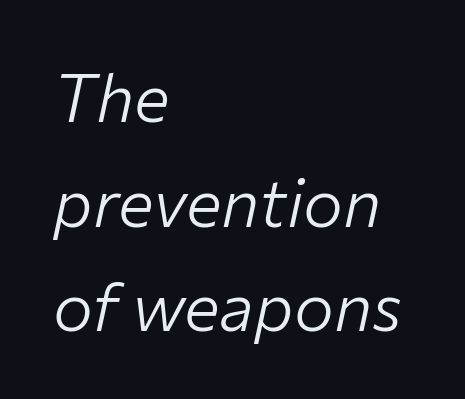
{"italic": "yes", "lean": "right", "slant_degrees": 12, "bold": "no", "weight": "light", "width": "normal", "stroke_contrast": "low", "x_height": "medium", "monospaced": "no", "underline": "no", "align": "left", "line_spacing": "normal", "line_spacing_ratio": 1.56, "letter_spacing": "normal", "letter_spacing_em": 0.0, "glyph_px": 67}
